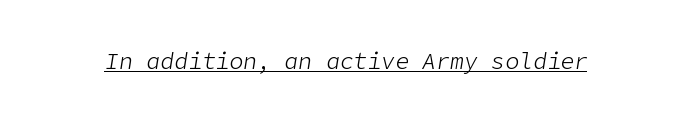
Q: Is the text bold? A: No.
Q: Is the text italic (slanted)? A: Yes, it leans right by about 9 degrees.
Q: Is the text underlined? A: Yes.
Q: Is the spacing between letters normal or unusually wide? A: Normal.
